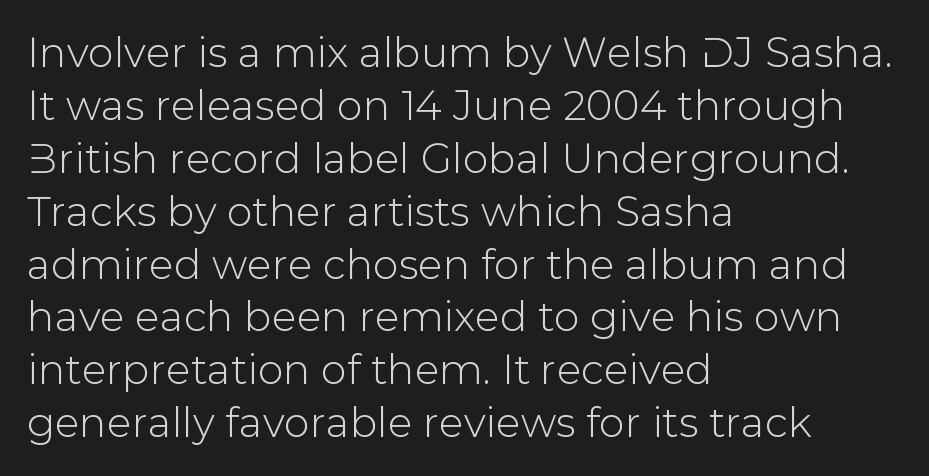
{"serif": "no", "italic": "no", "width": "normal", "stroke_contrast": "low", "x_height": "medium", "monospaced": "no", "underline": "no", "align": "left", "line_spacing": "normal", "line_spacing_ratio": 1.29, "letter_spacing": "normal", "letter_spacing_em": 0.0, "glyph_px": 41}
